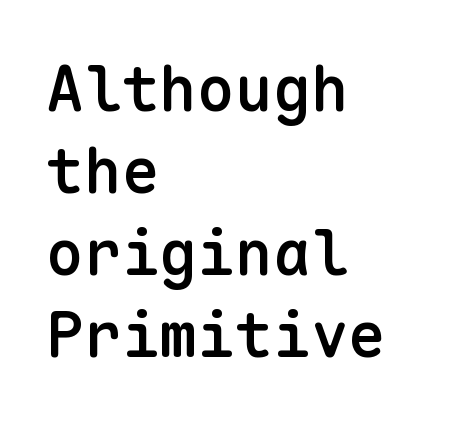
The letters sit at their default tracking, neither squeezed nor spread. Nope, no serifs anywhere on these letters. Descenders are the only things crossing below the line. Teacher's note: observe the even left margin — that is flush-left alignment. A bit beefed up — I'd call it semibold rather than bold.
